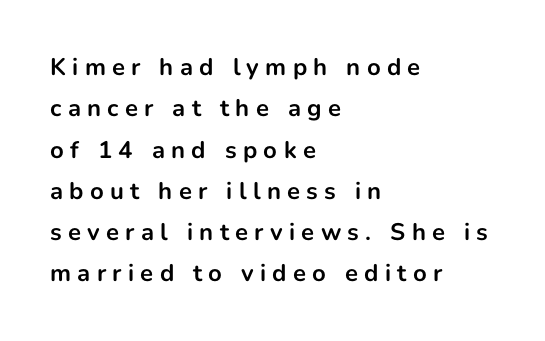
{"italic": "no", "bold": "yes", "underline": "no", "align": "left", "line_spacing_ratio": 1.72, "letter_spacing": "wide", "letter_spacing_em": 0.26, "glyph_px": 24}
